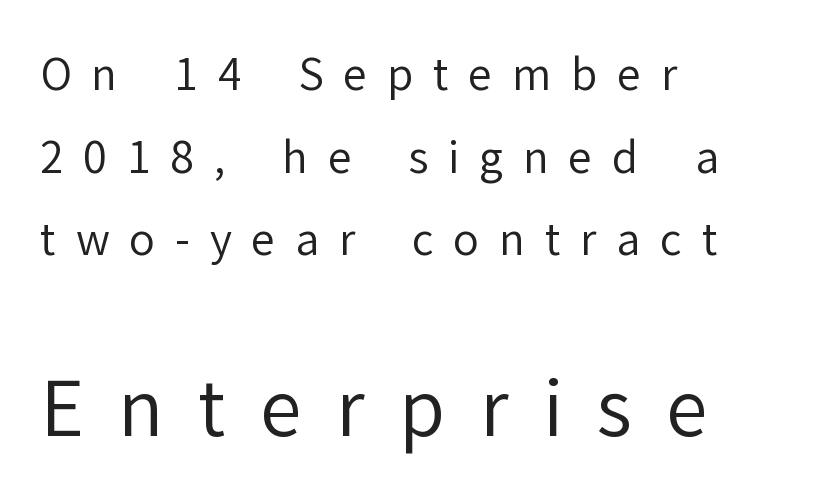
Block two is the big one; block one sits smaller above it. This sample uses expanded letter spacing, leaving extra air between glyphs. Interline gaps are noticeably wide in this sample. The cut favours lightness, reaching ordinary text weight at its darkest.
